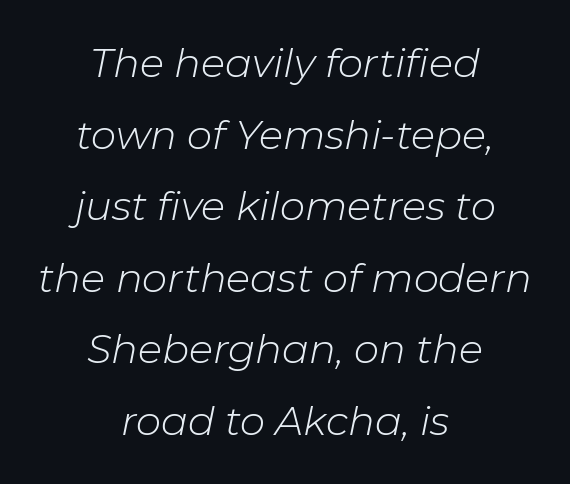
The weight tops out at a normal text grade. The space beneath each line is pristine and unruled. This sample uses plain, unmodified letter spacing. Every character sits at an angle, as italics do. Line starts and ends both wander, symmetrically. These lines are rendered in a variable-pitch font.
